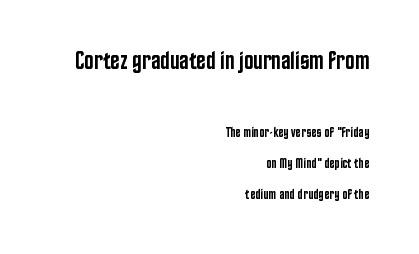
A bare baseline throughout the passage. On the weight axis this lands at semibold, roughly 600. Compared with typical body copy, the letter spacing here is the same. The block sitting higher on the canvas is the one with enlarged characters.
